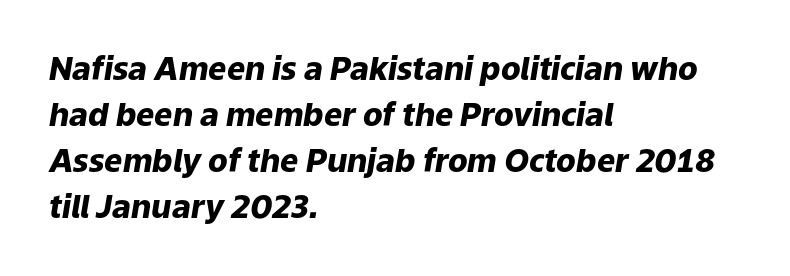
Caption: multi-line text, flush left, ragged right. If you drew a line through each stem, it would be angled. Is the letter spacing exaggerated? No — it looks like the ordinary default. Clear beneath every line of the passage.
